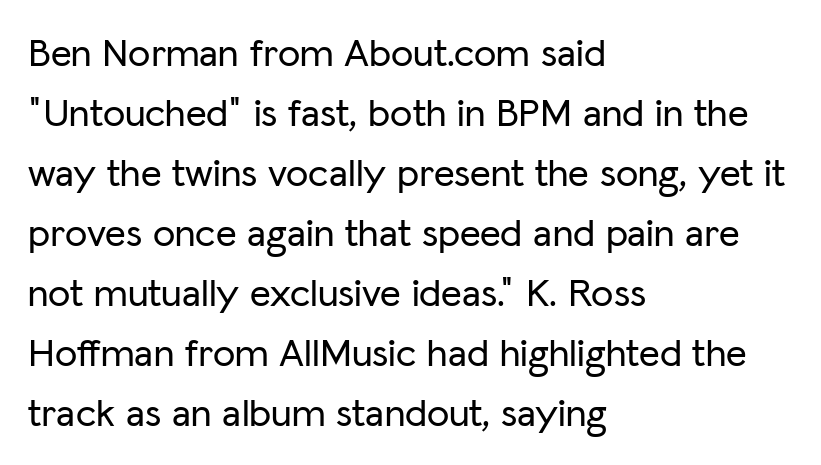
Interline gaps are of average width in this sample. Italic? Not at all — the glyphs are vertical. Each row of text sits above clean, open space. Tracking here is standard; glyphs follow each other at the usual distance. This sample uses a sans-serif face. Looks like regular typesetting: each glyph gets only the width it needs.
